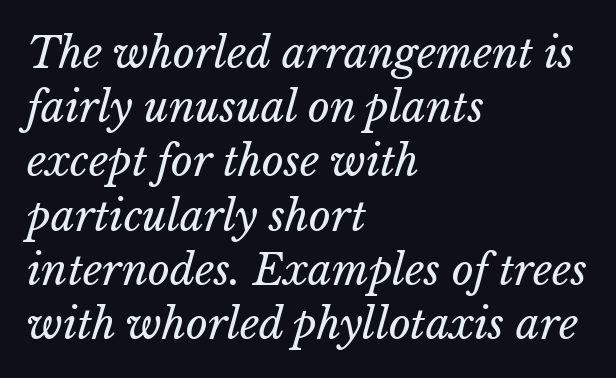
{"bold": "no", "weight": "regular", "width": "normal", "stroke_contrast": "low", "x_height": "medium", "monospaced": "no", "underline": "no", "align": "left", "line_spacing": "normal", "line_spacing_ratio": 1.29, "letter_spacing": "normal", "letter_spacing_em": 0.0, "glyph_px": 42}
